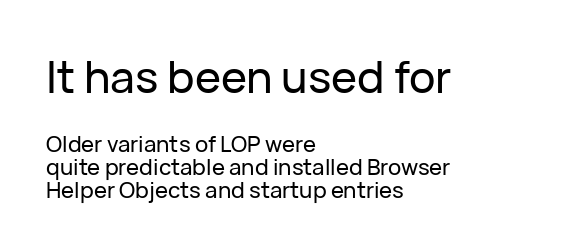
Q: Is the text italic (slanted)? A: No, it is upright.
Q: Is the typeface a serif or a sans-serif typeface? A: Sans-serif.
Q: Is the text underlined? A: No.
Q: How is the paragraph aligned? A: Left-aligned.
Q: Is the spacing between letters normal or unusually wide? A: Normal.
Q: Is the spacing between lines tight, normal or loose? A: Tight.
Q: Which block of text is set in a larger size, the first (top) or the second (bottom)? A: The first (top) one.
Q: Width (condensed, normal, or wide)? A: Normal.
Q: Stroke contrast? A: Low.
Q: x-height? A: Medium.
Q: Monospaced? A: No.
